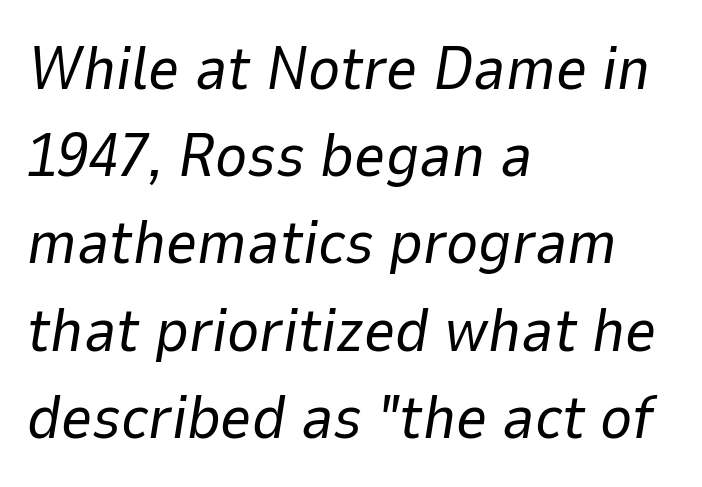
The image shows 61 px regular-weight type, italic (leaning right); set left-aligned, normal line spacing (1.43x), normal letter spacing, not underlined; low stroke contrast and a medium x-height.
